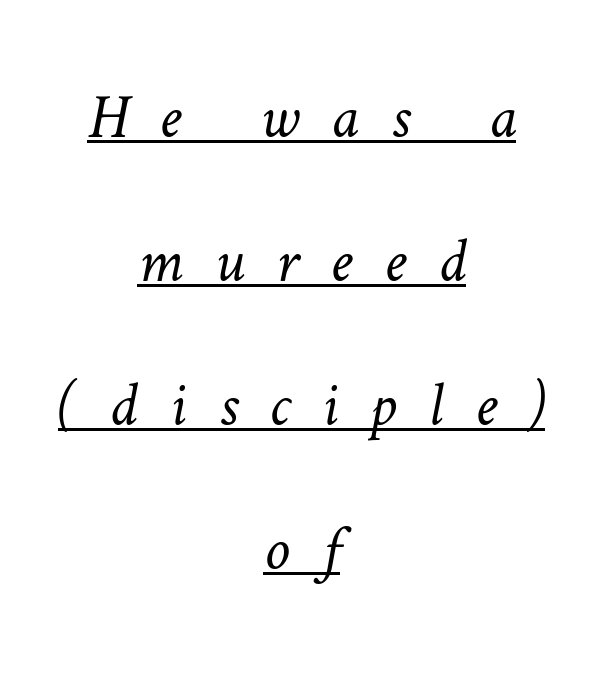
Q: Is the text bold? A: No.
Q: Is the text underlined? A: Yes.
Q: How is the paragraph aligned? A: Centered.
Q: Is the spacing between letters normal or unusually wide? A: Unusually wide.
Q: Is the spacing between lines tight, normal or loose? A: Loose.
Q: Width (condensed, normal, or wide)? A: Normal.
Q: Stroke contrast? A: Low.
Q: x-height? A: Medium.
Q: Monospaced? A: No.
